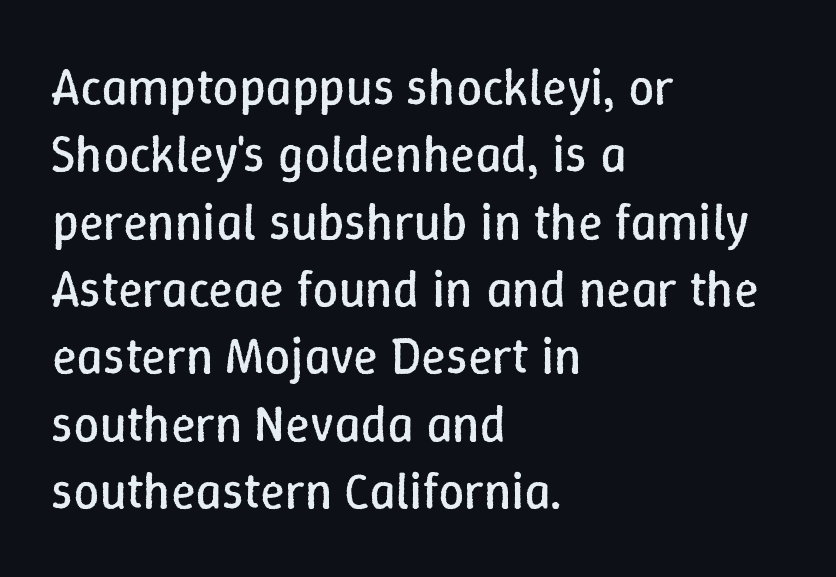
Words float on clear page, feet unadorned. Italic: no, the glyphs are upright roman. Stroke mass is kept to a normal reading level or below. The lines in this sample share a left origin and differ only in where they stop. Honestly, the letter spacing is just normal — you wouldn't notice it. A typesetter would call this proportional, since set widths differ per character.
